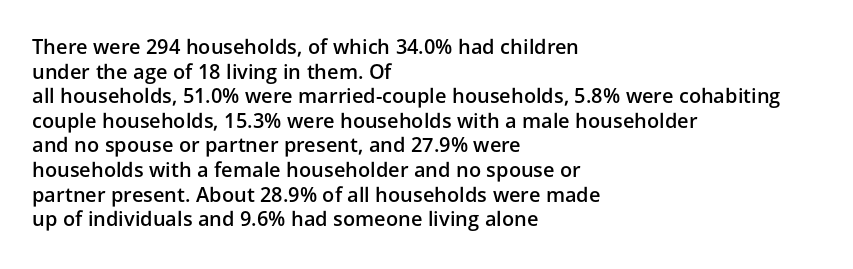
Q: Is the text bold? A: Semi-bold.
Q: Is the text italic (slanted)? A: No, it is upright.
Q: Is the text underlined? A: No.
Q: How is the paragraph aligned? A: Left-aligned.
Q: Is the spacing between letters normal or unusually wide? A: Normal.
